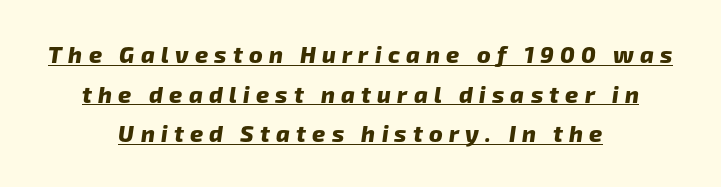
The image shows 23 px bold type; set centered, line spacing 1.72x, unusually wide letter spacing (+0.27 em), underlined.
